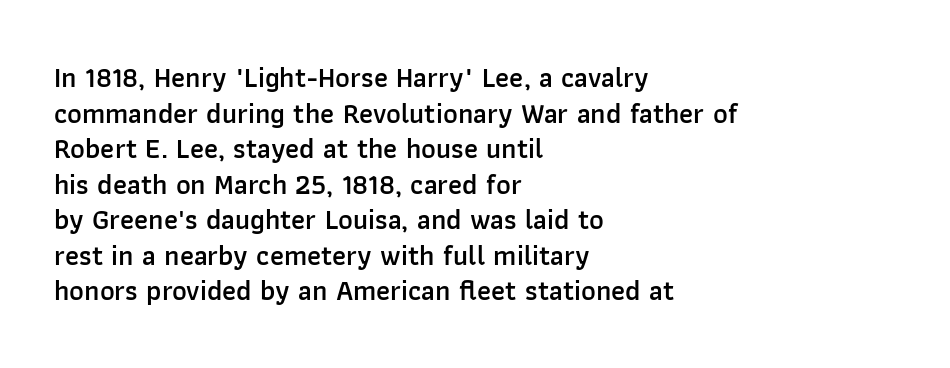
Q: Is the text bold? A: Semi-bold.
Q: Is the text italic (slanted)? A: No, it is upright.
Q: Is the typeface a serif or a sans-serif typeface? A: Sans-serif.
Q: Is the text underlined? A: No.
Q: How is the paragraph aligned? A: Left-aligned.
Q: Is the spacing between letters normal or unusually wide? A: Normal.
Q: Is the spacing between lines tight, normal or loose? A: Normal.
Q: Width (condensed, normal, or wide)? A: Normal.
Q: Stroke contrast? A: Low.
Q: x-height? A: Medium.
Q: Monospaced? A: No.
